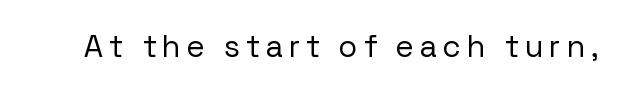
The image shows 31 px regular-weight sans-serif type, upright; set unusually wide letter spacing (+0.2 em), not underlined; low stroke contrast and a medium x-height.
